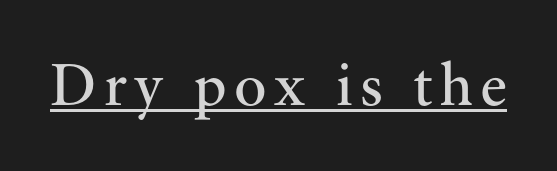
The typeface has the unassuming heft of standard copy or less. Vertical strokes here are truly vertical. Descenders here cross a horizontal rule under the line. Check where the strokes stop: tiny serifs finish them off. This sample has the flowing, uneven cadence of proportional lettering.
